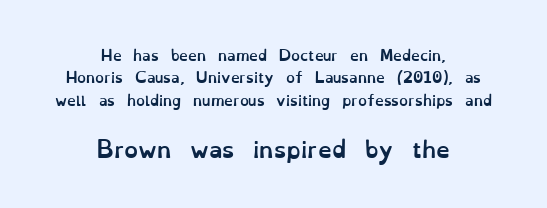
The image shows 22 px bold type, upright; set centered, normal line spacing (1.59x), normal letter spacing, not underlined; the second (bottom) block is 1.57x larger.
